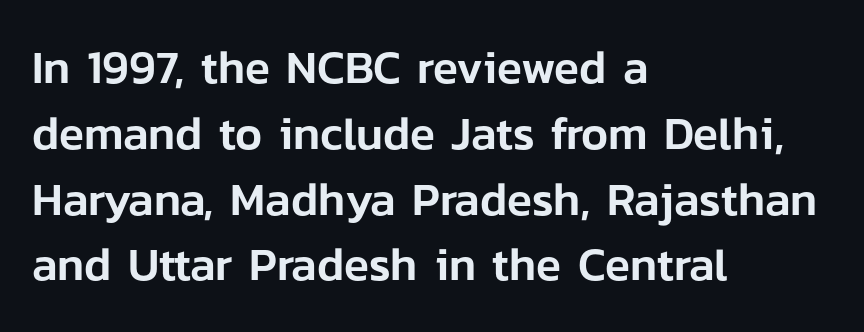
The image shows 46 px sans-serif type, upright; set left-aligned, normal line spacing (1.43x), normal letter spacing, not underlined; low stroke contrast and a medium x-height.
